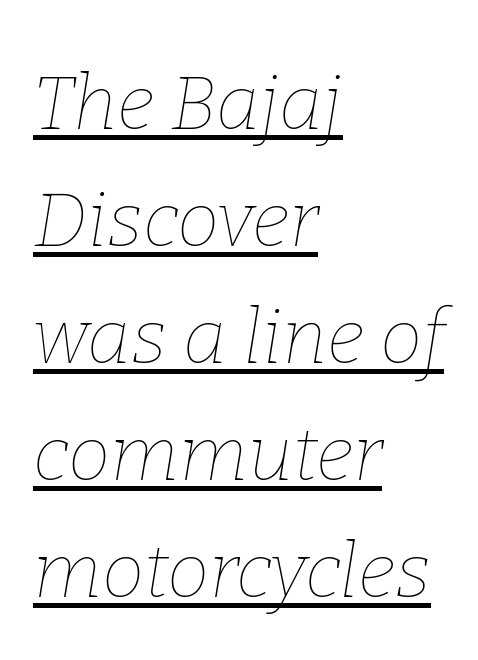
Quick note: interline space is typical. A quiet, ordinary-to-light weight characterises the typeface. Quick note: underline on. A student would call this left alignment; a typographer would say flush left, rag right. You can tell it's italic because the verticals aren't actually vertical. The face used here is rendered with its standard letterfit.
